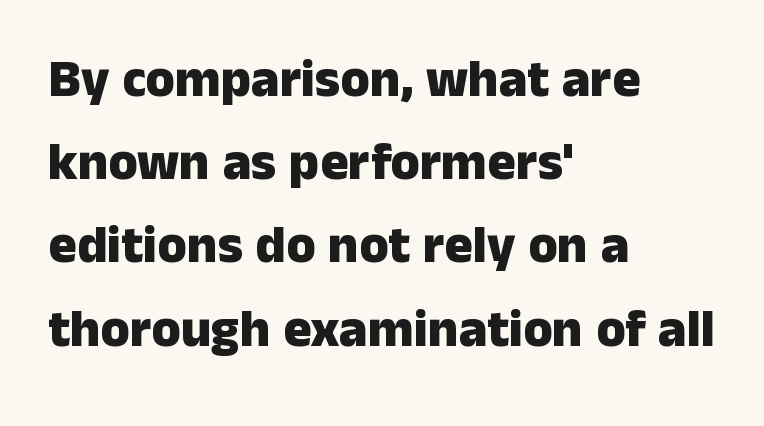
The image shows 53 px heavy sans-serif type, upright; set left-aligned, normal line spacing (1.57x), normal letter spacing, not underlined; low stroke contrast and a medium x-height.
